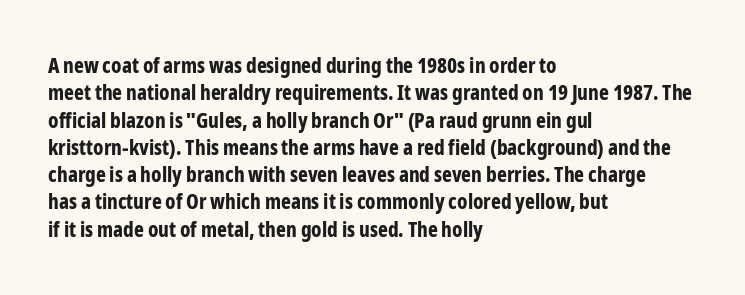
The rendering anchors every line to the left-hand side. This is the regular roman posture of the typeface. A normal amount of white space separates one row of letters from the next. The face used here is rendered with its standard letterfit. A clean baseline with only descenders dipping below it. The sample has been set heavy, in full bold.
